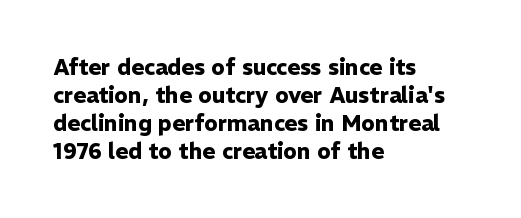
The axis of the letterforms is exactly vertical. Leftover space on each line is placed entirely after the last word. Each row of text sits above clean, open space. Students, note that the glyphs here touch the page at normal intervals.
